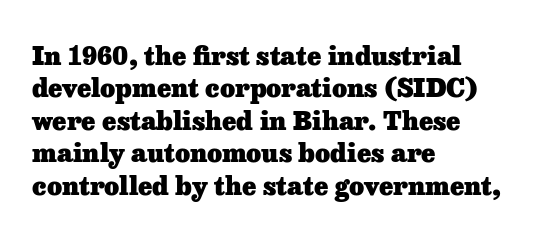
The image shows 26 px bold type, upright; set left-aligned, normal line spacing (1.25x), normal letter spacing, not underlined.
